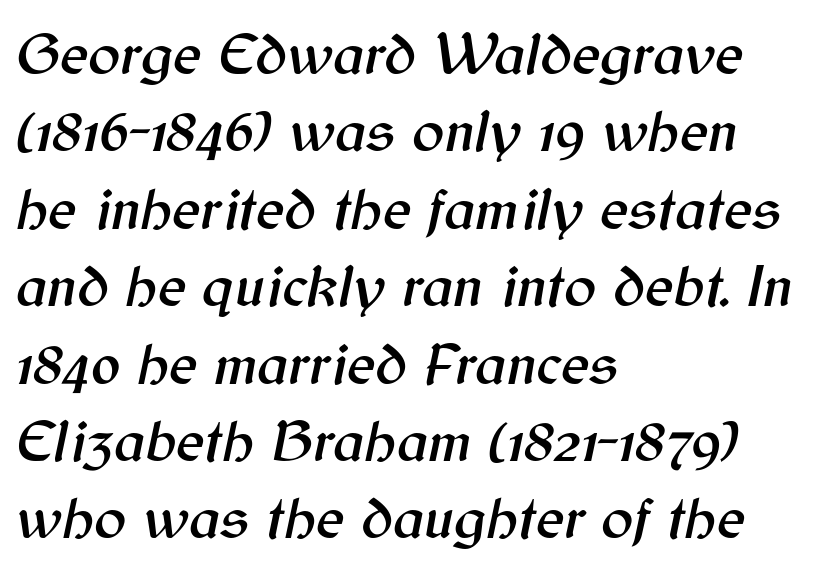
The image shows 60 px text type, italic (leaning right); set left-aligned, normal line spacing (1.29x), normal letter spacing, not underlined; medium stroke contrast and a medium x-height.
